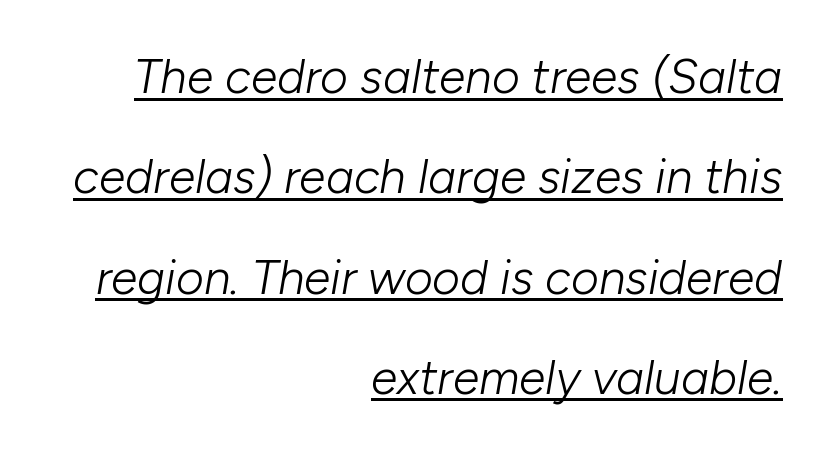
{"italic": "yes", "lean": "right", "slant_degrees": 10, "bold": "no", "weight": "light", "width": "normal", "stroke_contrast": "low", "x_height": "medium", "monospaced": "no", "underline": "yes", "align": "right", "line_spacing": "loose", "line_spacing_ratio": 2.09, "letter_spacing": "normal", "letter_spacing_em": 0.0, "glyph_px": 48}
